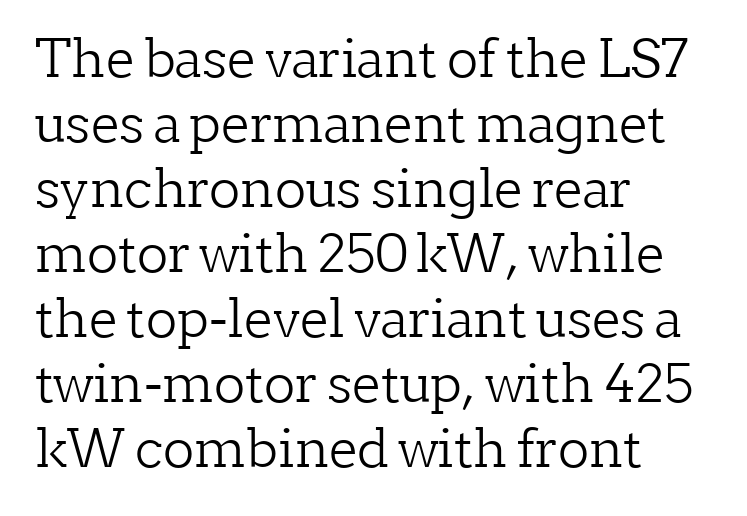
Default kerning and tracking; the words read as compact shapes. Italic: no, the glyphs are upright roman. The ragged edge is on the right, which tells us the setting is flush left. A typesetter would call this proportional, since set widths differ per character. Anything drawn beneath the words? Only blank space. Weight class: somewhere from thin through regular.
